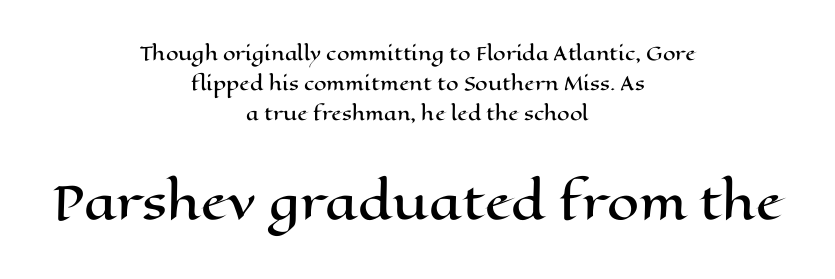
Q: Is the text italic (slanted)? A: No, it is upright.
Q: Is the text underlined? A: No.
Q: How is the paragraph aligned? A: Centered.
Q: Is the spacing between letters normal or unusually wide? A: Normal.
Q: Is the spacing between lines tight, normal or loose? A: Normal.
Q: Which block of text is set in a larger size, the first (top) or the second (bottom)? A: The second (bottom) one.
Q: Width (condensed, normal, or wide)? A: Wide.
Q: Stroke contrast? A: High.
Q: x-height? A: Medium.
Q: Monospaced? A: No.
